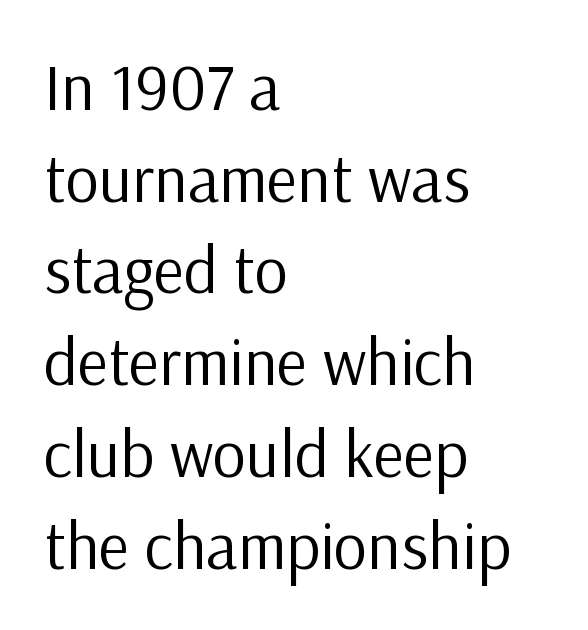
{"serif": "no", "italic": "no", "bold": "no", "weight": "regular", "width": "normal", "stroke_contrast": "low", "x_height": "medium", "monospaced": "no", "underline": "no", "align": "left", "line_spacing": "normal", "line_spacing_ratio": 1.39, "letter_spacing": "normal", "letter_spacing_em": 0.0, "glyph_px": 66}
